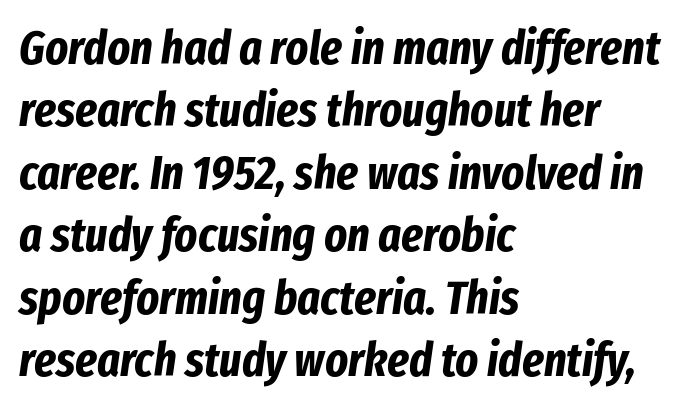
{"italic": "yes", "lean": "right", "slant_degrees": 8, "bold": "yes", "weight": "bold", "width": "condensed", "stroke_contrast": "low", "x_height": "medium", "monospaced": "no", "underline": "no", "align": "left", "line_spacing": "normal", "line_spacing_ratio": 1.3, "letter_spacing": "normal", "letter_spacing_em": 0.0, "glyph_px": 48}
